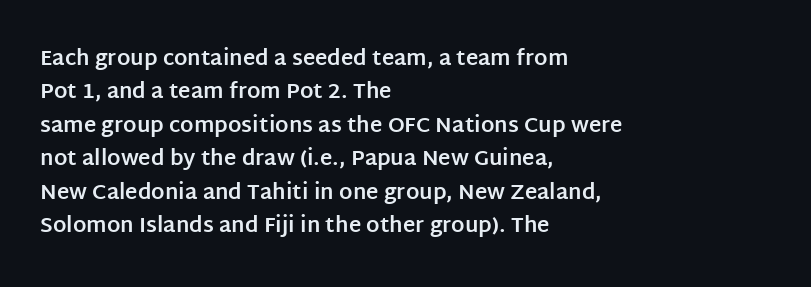
{"italic": "no", "bold": "yes", "underline": "no", "align": "left", "line_spacing": "normal", "line_spacing_ratio": 1.59, "letter_spacing": "normal", "letter_spacing_em": 0.0, "glyph_px": 21}
